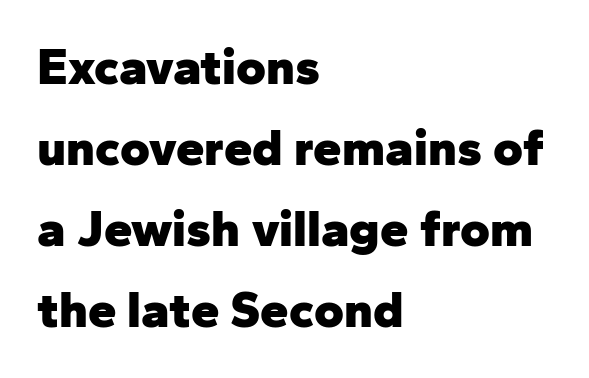
Q: Is the text bold? A: Yes.
Q: Is the text italic (slanted)? A: No, it is upright.
Q: Is the typeface a serif or a sans-serif typeface? A: Sans-serif.
Q: Is the text underlined? A: No.
Q: How is the paragraph aligned? A: Left-aligned.
Q: Is the spacing between letters normal or unusually wide? A: Normal.
Q: Is the spacing between lines tight, normal or loose? A: Normal.
Q: Width (condensed, normal, or wide)? A: Normal.
Q: Stroke contrast? A: Low.
Q: x-height? A: Medium.
Q: Monospaced? A: No.
